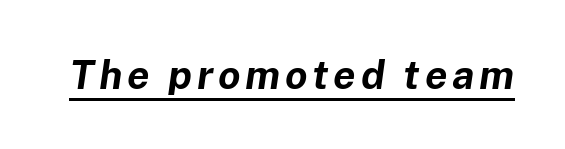
Italic: yes, the glyphs are oblique. The face used here is proportionally spaced, like ordinary book or web type. Its strokes are broad and dark, the hallmark of bold type. Check the space under the baseline: a stroke is drawn there.
